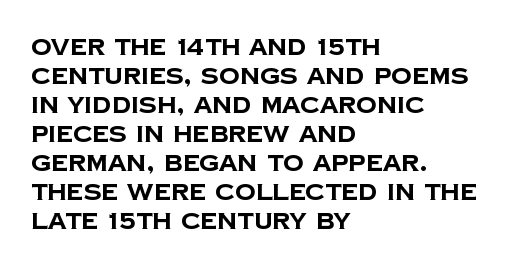
The image shows 23 px bold type; set left-aligned, normal line spacing (1.26x), normal letter spacing, not underlined.
